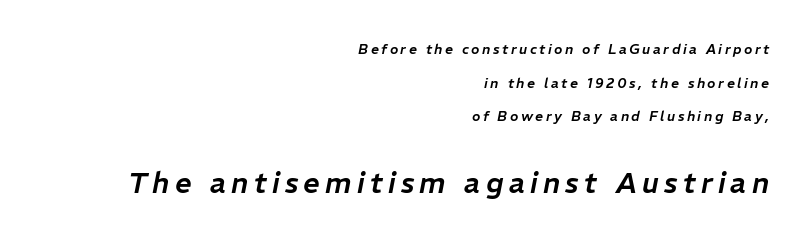
{"italic": "yes", "lean": "right", "slant_degrees": 11, "width": "normal", "stroke_contrast": "low", "x_height": "medium", "monospaced": "no", "underline": "no", "align": "right", "line_spacing": "loose", "line_spacing_ratio": 2.41, "larger_block": "second", "size_ratio": 2.07, "glyph_px": 29}
